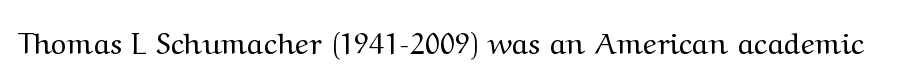
Q: Is the text bold? A: No.
Q: Is the text italic (slanted)? A: No, it is upright.
Q: Is the typeface a serif or a sans-serif typeface? A: Serif.
Q: Is the text underlined? A: No.
Q: Is the spacing between letters normal or unusually wide? A: Normal.
Q: Width (condensed, normal, or wide)? A: Wide.
Q: Stroke contrast? A: Medium.
Q: x-height? A: Medium.
Q: Monospaced? A: No.
